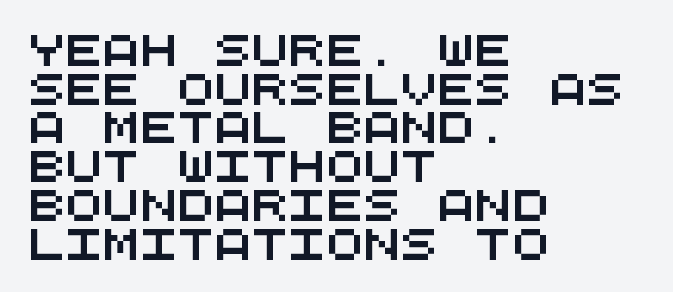
Q: Is the typeface a serif or a sans-serif typeface? A: Sans-serif.
Q: Is the text underlined? A: No.
Q: How is the paragraph aligned? A: Left-aligned.
Q: Is the spacing between letters normal or unusually wide? A: Normal.
Q: Is the spacing between lines tight, normal or loose? A: Normal.
Q: Width (condensed, normal, or wide)? A: Wide.
Q: Stroke contrast? A: Medium.
Q: x-height? A: Large.
Q: Monospaced? A: Yes.
